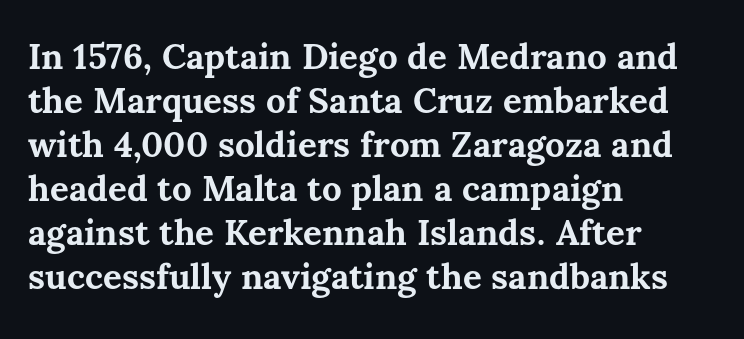
{"italic": "no", "bold": "yes", "weight": "bold", "width": "normal", "stroke_contrast": "medium", "x_height": "medium", "monospaced": "no", "underline": "no", "align": "left", "line_spacing": "normal", "line_spacing_ratio": 1.26, "letter_spacing": "normal", "letter_spacing_em": 0.0, "glyph_px": 35}
